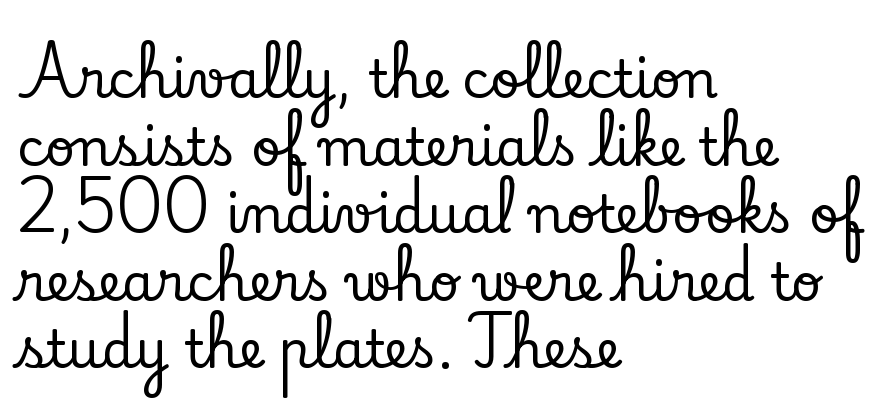
The image shows 52 px serif type, upright; set left-aligned, normal line spacing (1.3x), normal letter spacing, not underlined; low stroke contrast and a small x-height.
